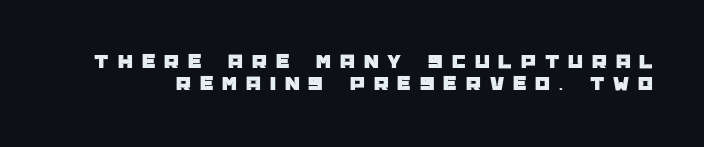
Style check: upright. The letters are spread apart with noticeably loose tracking. These lines huddle together more closely than default settings would place them. The gap between lines stays unmarked.
